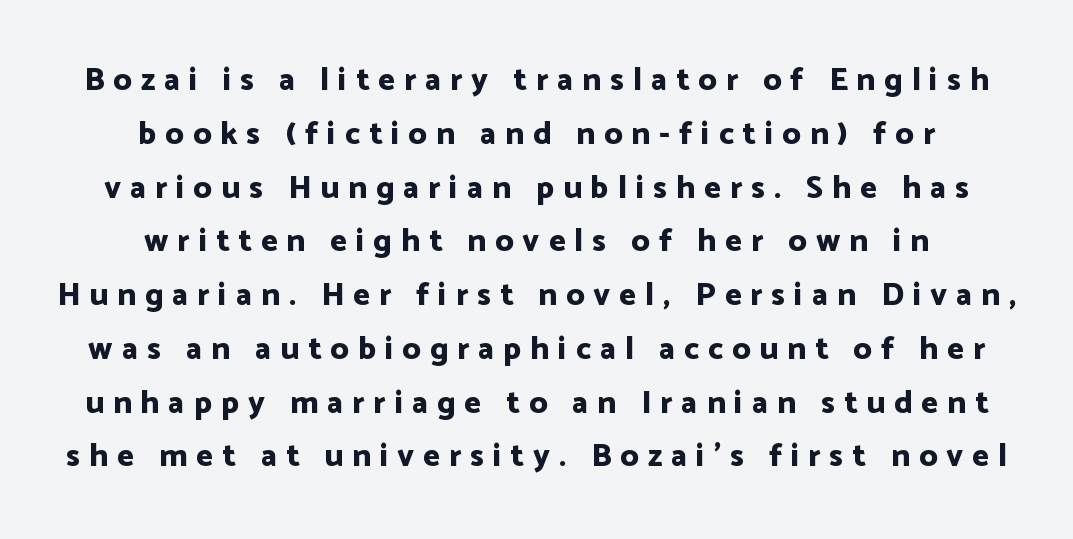
The image shows 32 px bold sans-serif type, upright; set centered, normal line spacing (1.68x), unusually wide letter spacing (+0.28 em), not underlined; low stroke contrast and a medium x-height.
